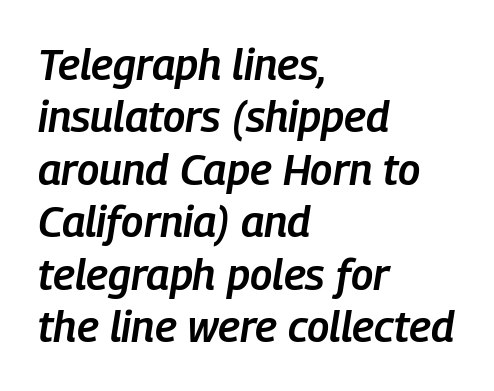
The image shows 43 px semibold, condensed type, italic (leaning right); set left-aligned, line spacing 1.22x, normal letter spacing, not underlined; low stroke contrast and a medium x-height.
